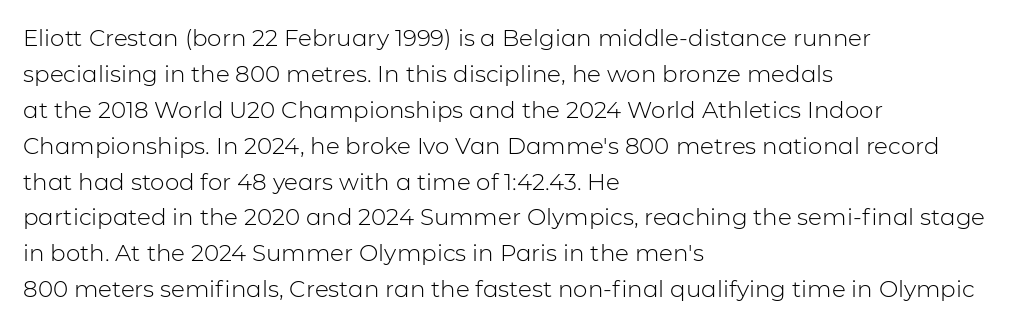
The foot of each line stays bare and open. It's the straight-up-and-down kind of type. The gaps between neighbouring characters are ordinary and unremarkable. A normal amount of white space separates one row of letters from the next. Typeset ragged right — the left edge is the straight one. Is the stroke heavy? The answer is a plain regular-or-lighter.
